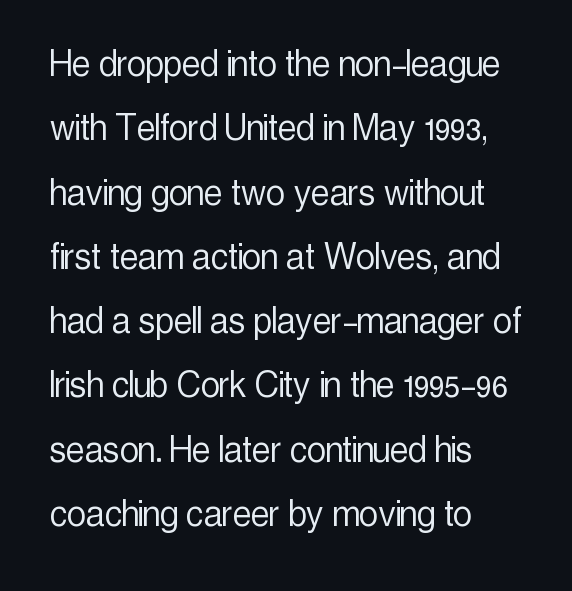
What's the leading like? Ordinary, nothing unusual. Serifs: no, the terminals of the letterforms are clean. Here the glyphs are tracked normally, forming tight word shapes. Check the space under the baseline: it is left empty.
